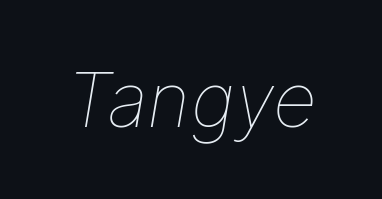
Spacing between characters is what you'd get straight out of the box. Unbolded letterforms with no extra heft. The rendering uses natural spacing where letterforms have individual widths. Italic? Definitely — the glyphs are oblique. This rendering features lettering with no underline.
